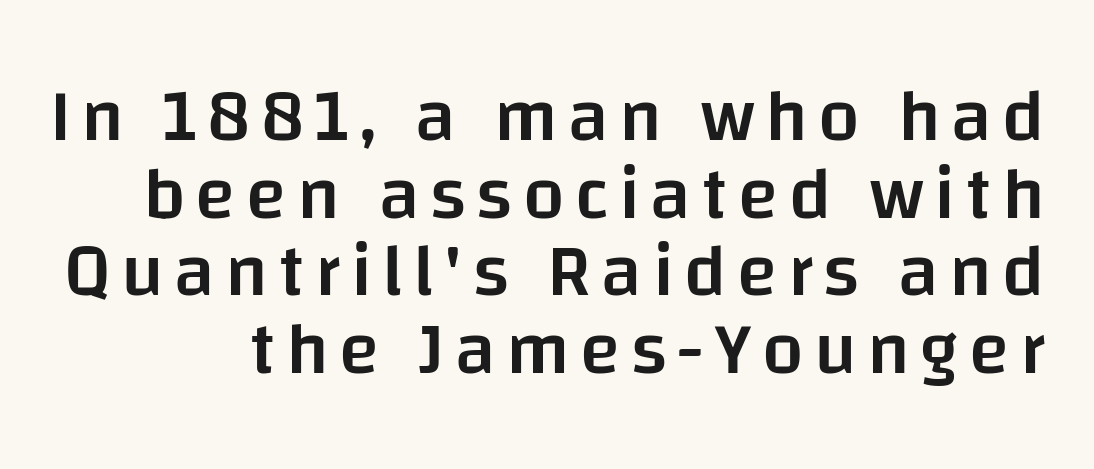
{"serif": "no", "italic": "no", "bold": "semi", "weight": "semibold", "width": "normal", "stroke_contrast": "low", "x_height": "large", "monospaced": "no", "underline": "no", "line_spacing": "tight", "line_spacing_ratio": 1.05, "glyph_px": 74}
